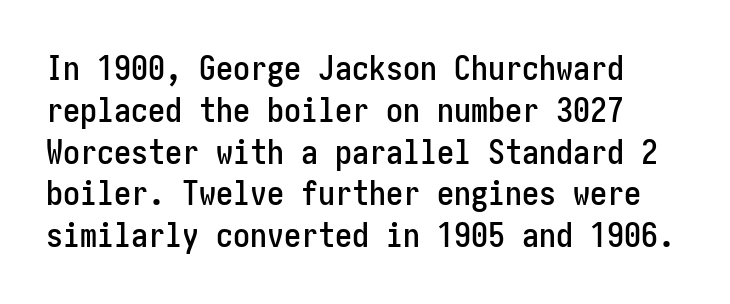
{"serif": "no", "italic": "no", "width": "condensed", "stroke_contrast": "low", "x_height": "medium", "underline": "no", "line_spacing_ratio": 1.23, "letter_spacing": "normal", "letter_spacing_em": 0.0, "glyph_px": 34}
